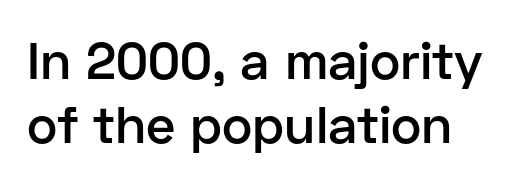
The face used here is a sans, in the tradition of grotesques and geometrics. The specimen omits any rule beneath the text block's lines. Inter-character spacing is left at the font's built-in metrics. Italic? Not at all — the glyphs are vertical. Bold? Not quite — semibold, heavier than regular but stopping short.
